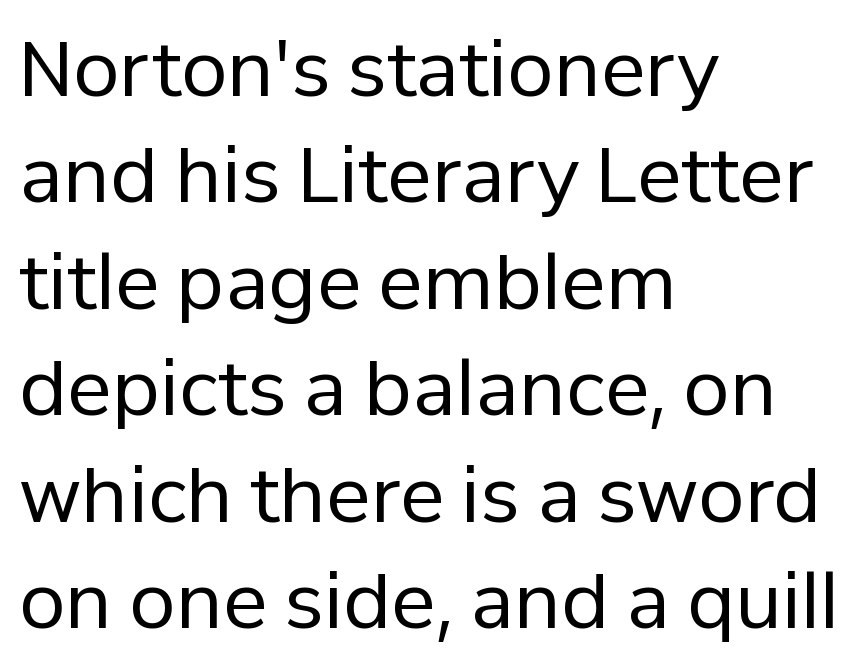
Q: Is the text bold? A: No.
Q: Is the text italic (slanted)? A: No, it is upright.
Q: Is the typeface a serif or a sans-serif typeface? A: Sans-serif.
Q: Is the text underlined? A: No.
Q: How is the paragraph aligned? A: Left-aligned.
Q: Is the spacing between letters normal or unusually wide? A: Normal.
Q: Is the spacing between lines tight, normal or loose? A: Normal.
Q: Width (condensed, normal, or wide)? A: Normal.
Q: Stroke contrast? A: Low.
Q: x-height? A: Medium.
Q: Monospaced? A: No.
